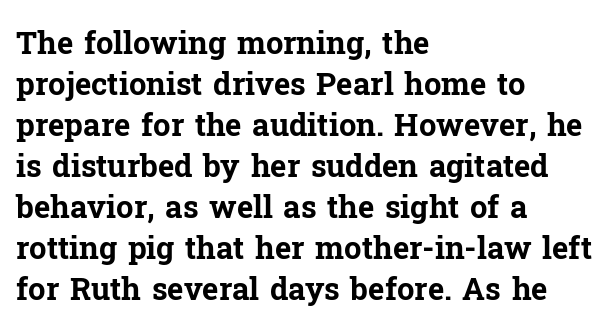
{"serif": "yes", "italic": "no", "bold": "yes", "weight": "bold", "width": "normal", "stroke_contrast": "low", "x_height": "medium", "monospaced": "no", "underline": "no", "align": "left", "line_spacing": "normal", "line_spacing_ratio": 1.32, "letter_spacing": "normal", "letter_spacing_em": 0.0, "glyph_px": 31}
